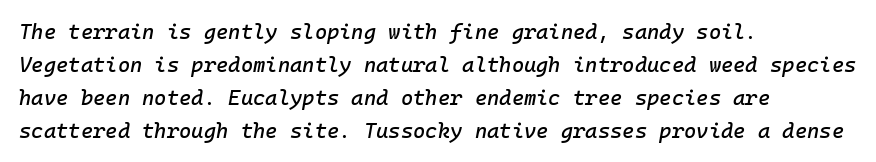
The paragraph shown leans on its left margin. The letters are slanted; this is an italic face. The line texture is even and compact thanks to regular tracking. Rule under the text: the space is simply empty. Vertical spacing — default.
